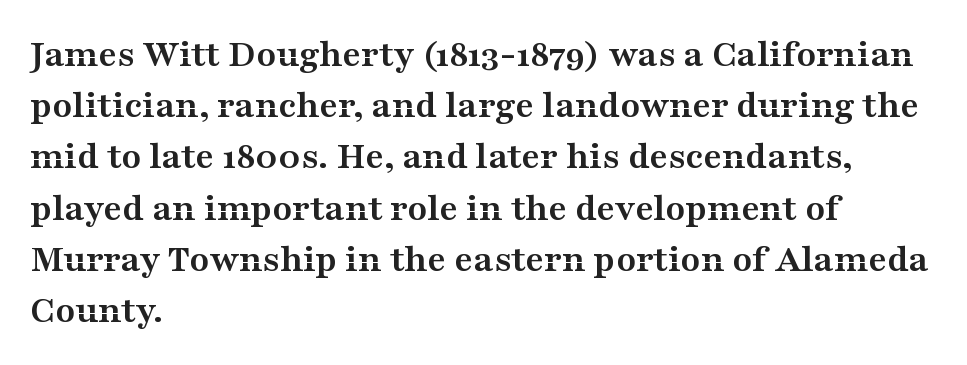
Character widths vary here, with narrow letters taking less room than wide ones. The lettering stays uniformly vertical, giving the passage a roman look. The compositor pushed each line to the left boundary. Decoration check: the copy has no underline.
